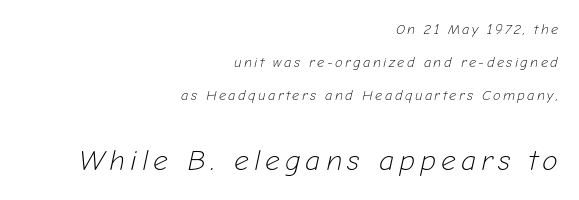
The space beneath each line is pristine and unruled. This is not heavy type; no bold has been used. The setting favours the right margin, as signatures and pull-quotes sometimes do. Looking at the ascenders, they clearly lean.
